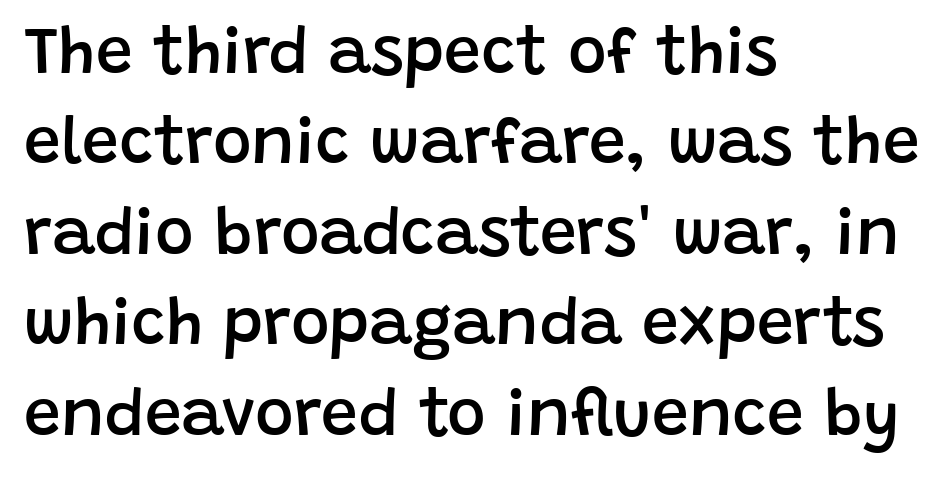
Q: Is the text bold? A: Semi-bold.
Q: Is the text italic (slanted)? A: No, it is upright.
Q: Is the typeface a serif or a sans-serif typeface? A: Sans-serif.
Q: Is the text underlined? A: No.
Q: How is the paragraph aligned? A: Left-aligned.
Q: Is the spacing between letters normal or unusually wide? A: Normal.
Q: Is the spacing between lines tight, normal or loose? A: Normal.
Q: Width (condensed, normal, or wide)? A: Normal.
Q: Stroke contrast? A: Low.
Q: x-height? A: Large.
Q: Monospaced? A: No.
